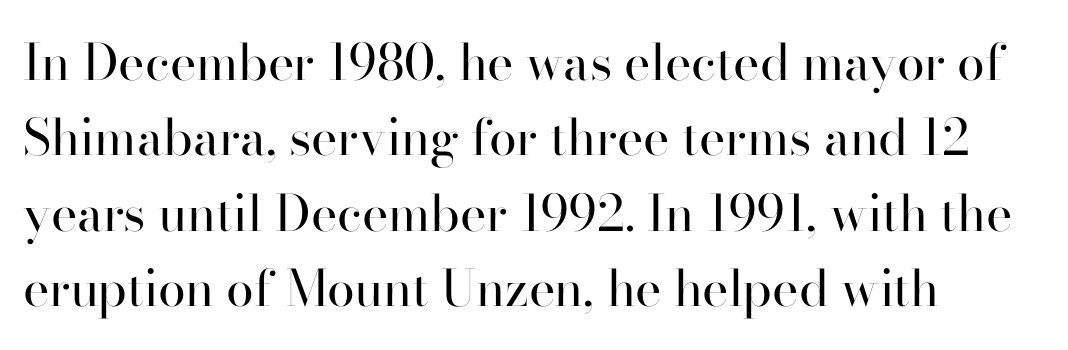
The image shows 50 px regular-weight serif type, upright; set left-aligned, normal line spacing (1.51x), normal letter spacing, not underlined; high stroke contrast and a small x-height.
